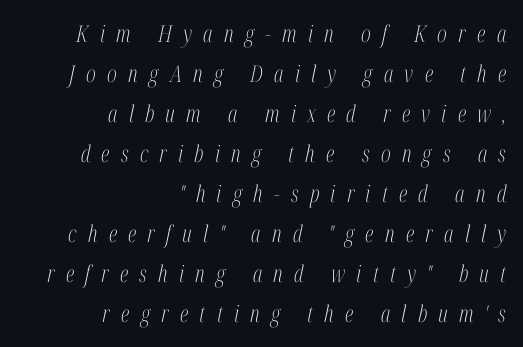
{"italic": "yes", "lean": "right", "slant_degrees": 12, "bold": "no", "underline": "no", "align": "right", "line_spacing_ratio": 1.74, "letter_spacing": "wide", "letter_spacing_em": 0.49, "glyph_px": 23}
